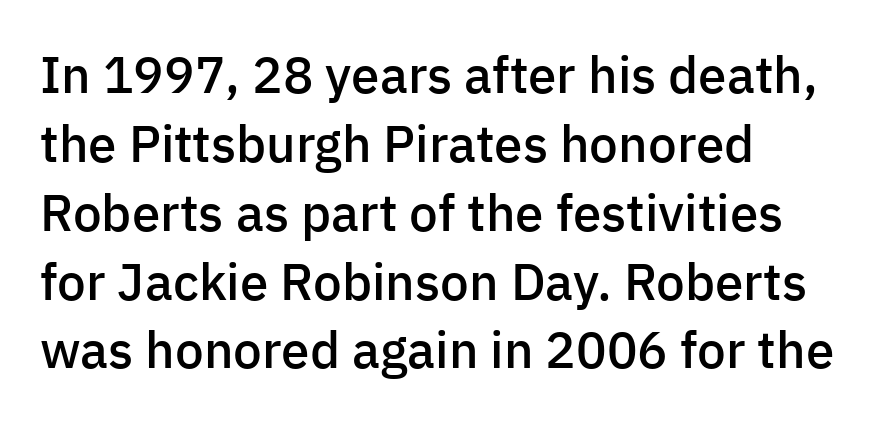
Normally led — the rows are evenly, conventionally spaced. Bare-footed words on every line. The line texture is even and compact thanks to regular tracking. One-word summary of the alignment: left.
